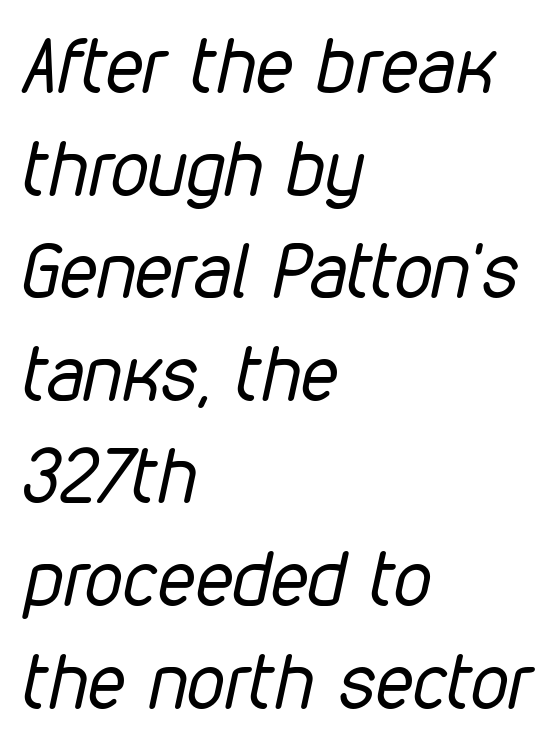
The image shows 76 px regular-weight, condensed type, italic (leaning right); set left-aligned, normal line spacing (1.35x), normal letter spacing, not underlined; low stroke contrast and a medium x-height.
